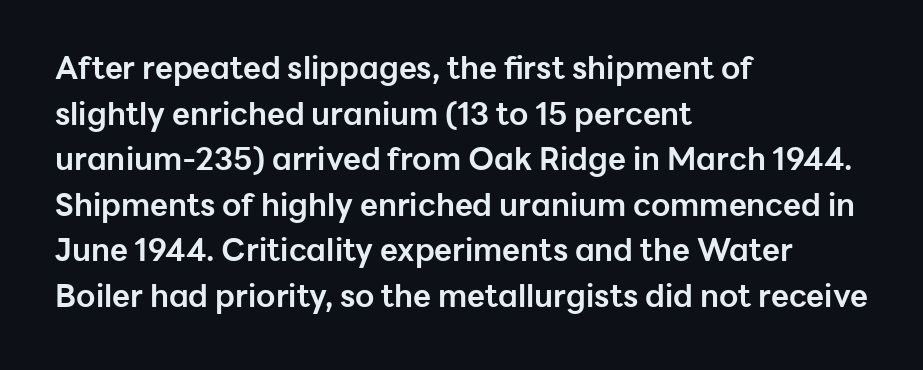
Q: Is the text bold? A: Yes.
Q: Is the text italic (slanted)? A: No, it is upright.
Q: Is the typeface a serif or a sans-serif typeface? A: Sans-serif.
Q: Is the text underlined? A: No.
Q: How is the paragraph aligned? A: Left-aligned.
Q: Is the spacing between letters normal or unusually wide? A: Normal.
Q: Is the spacing between lines tight, normal or loose? A: Normal.
Q: Width (condensed, normal, or wide)? A: Normal.
Q: Stroke contrast? A: Low.
Q: x-height? A: Medium.
Q: Monospaced? A: No.
